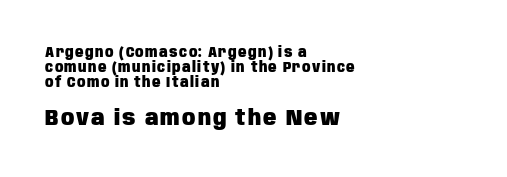
The lower block of text is set noticeably larger than the block above it. Each glyph is drawn with heavy, bold strokes. The ragged edge is on the right, which tells us the setting is flush left. Very little white space separates one row of letters from the next. Upright lettering throughout.
